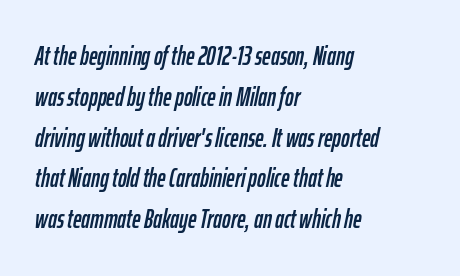
Q: Is the text italic (slanted)? A: Yes, it leans right by about 12 degrees.
Q: Is the text underlined? A: No.
Q: How is the paragraph aligned? A: Left-aligned.
Q: Is the spacing between letters normal or unusually wide? A: Normal.
Q: Is the spacing between lines tight, normal or loose? A: Normal.
